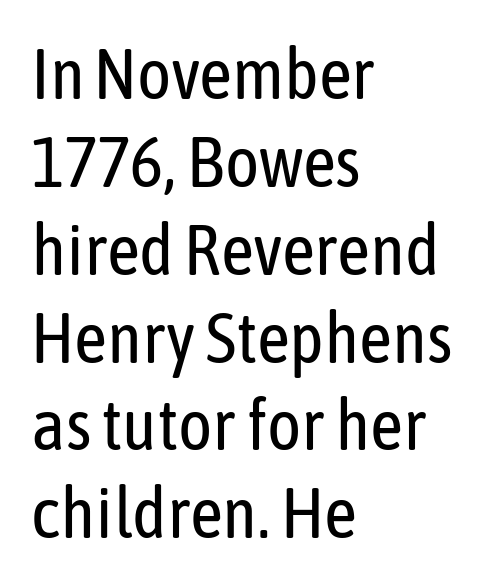
Q: Is the text bold? A: No.
Q: Is the text italic (slanted)? A: No, it is upright.
Q: Is the typeface a serif or a sans-serif typeface? A: Sans-serif.
Q: Is the text underlined? A: No.
Q: How is the paragraph aligned? A: Left-aligned.
Q: Is the spacing between letters normal or unusually wide? A: Normal.
Q: Width (condensed, normal, or wide)? A: Condensed.
Q: Stroke contrast? A: Low.
Q: x-height? A: Medium.
Q: Monospaced? A: No.
